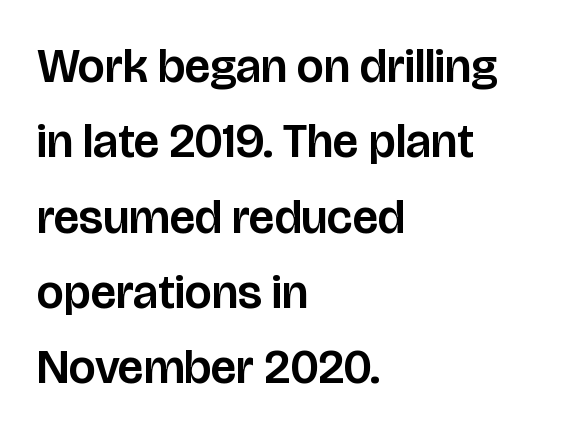
The image shows 48 px sans-serif type, upright; set left-aligned, normal line spacing (1.57x), normal letter spacing, not underlined; low stroke contrast and a large x-height.
